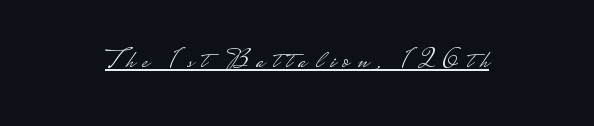
Stems and bowls with no extra thickness — not bold. Nothing sits at the stroke ends, so this counts as sans-serif. Is this a fixed-width face? No — the glyphs have proportional, varying widths. The compositor balanced each line on the midline. You could only call the tracking loose — the letters float apart.
